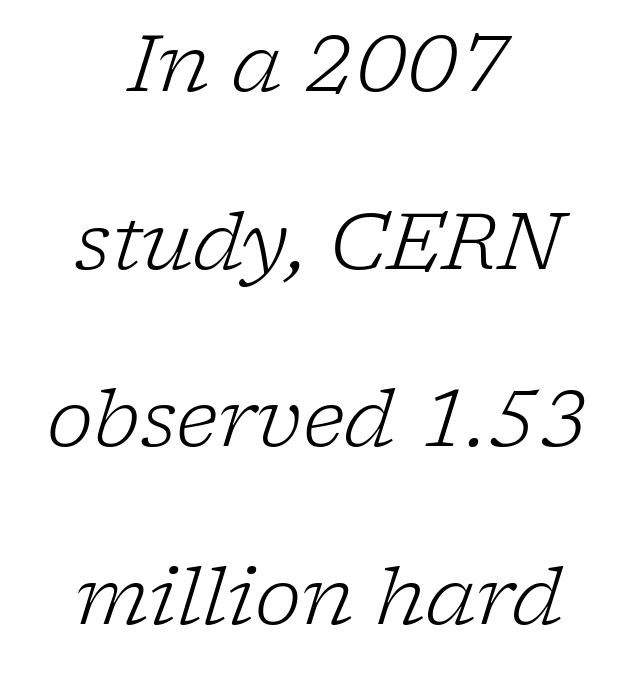
{"serif": "yes", "italic": "yes", "lean": "right", "slant_degrees": 17, "bold": "no", "weight": "light", "width": "normal", "stroke_contrast": "low", "x_height": "medium", "monospaced": "no", "underline": "no", "align": "center", "line_spacing": "loose", "line_spacing_ratio": 2.25, "letter_spacing": "normal", "letter_spacing_em": 0.0, "glyph_px": 79}
